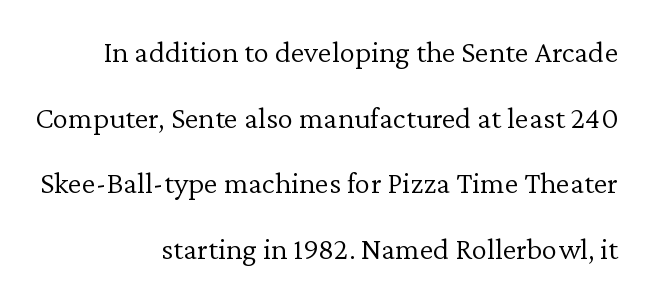
Q: Is the text bold? A: No.
Q: Is the text italic (slanted)? A: No, it is upright.
Q: Is the typeface a serif or a sans-serif typeface? A: Serif.
Q: Is the text underlined? A: No.
Q: How is the paragraph aligned? A: Right-aligned.
Q: Is the spacing between letters normal or unusually wide? A: Normal.
Q: Is the spacing between lines tight, normal or loose? A: Loose.
Q: Width (condensed, normal, or wide)? A: Normal.
Q: Stroke contrast? A: Low.
Q: x-height? A: Medium.
Q: Monospaced? A: No.
